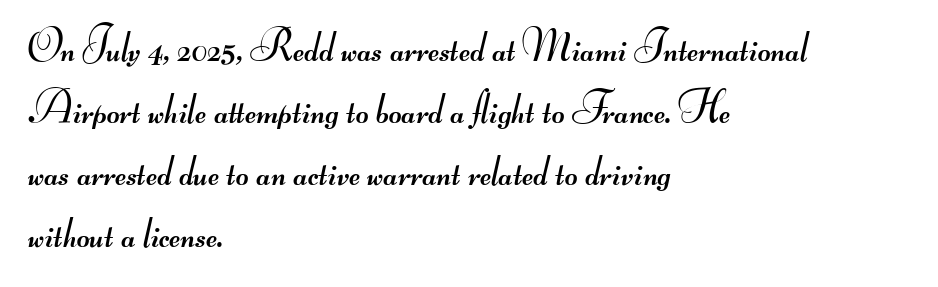
Q: Is the text bold? A: No.
Q: Is the typeface a serif or a sans-serif typeface? A: Sans-serif.
Q: Is the text underlined? A: No.
Q: How is the paragraph aligned? A: Left-aligned.
Q: Is the spacing between letters normal or unusually wide? A: Normal.
Q: Is the spacing between lines tight, normal or loose? A: Normal.
Q: Width (condensed, normal, or wide)? A: Wide.
Q: Stroke contrast? A: Medium.
Q: Monospaced? A: No.
